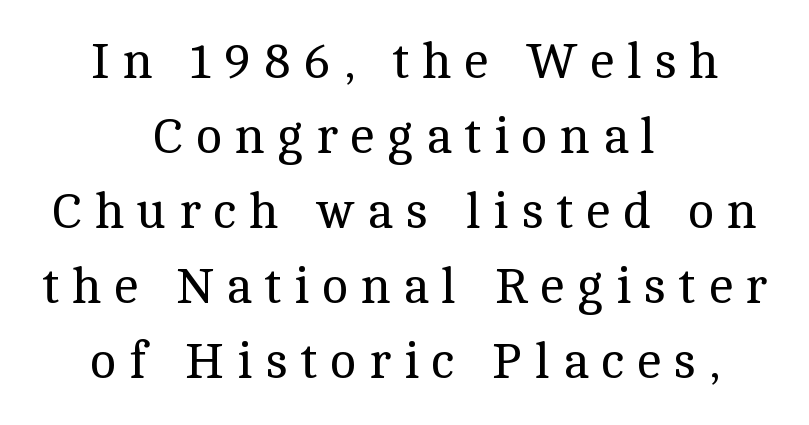
The image shows 50 px regular-weight serif type, upright; set centered, normal line spacing (1.5x), unusually wide letter spacing (+0.25 em), not underlined; a medium x-height.
